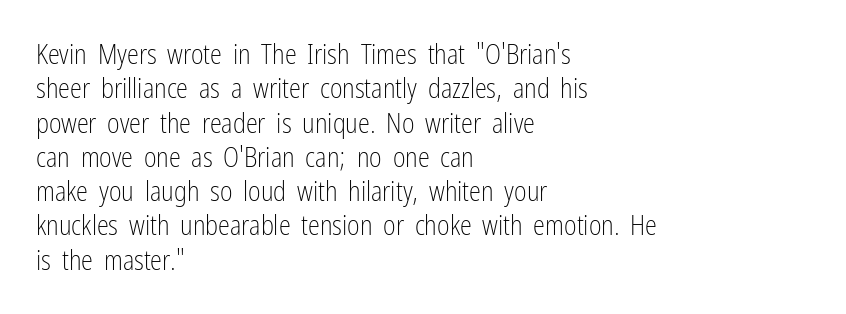
{"italic": "no", "bold": "no", "underline": "no", "align": "left", "line_spacing": "normal", "line_spacing_ratio": 1.27, "letter_spacing": "normal", "letter_spacing_em": 0.0, "glyph_px": 27}
